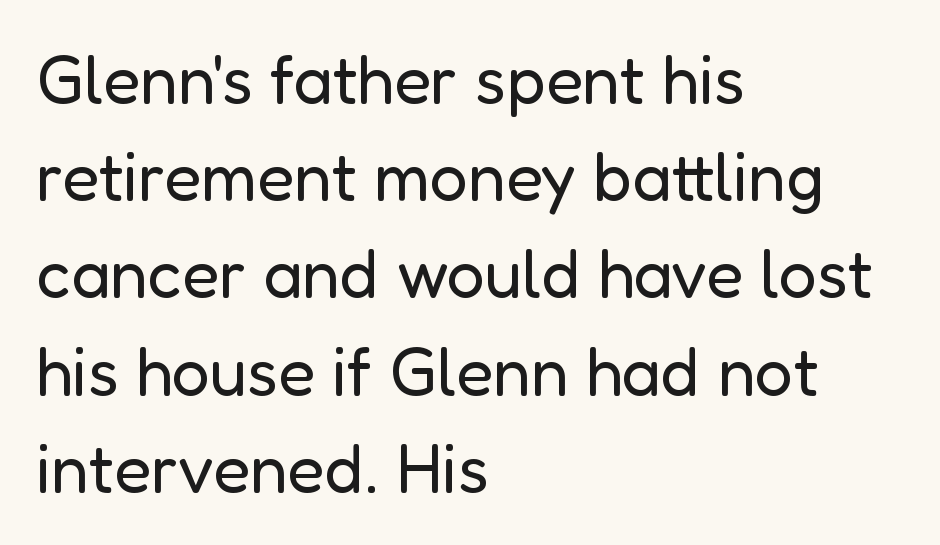
The image shows 68 px regular-weight sans-serif type, upright; set left-aligned, normal line spacing (1.43x), normal letter spacing, not underlined; low stroke contrast and a medium x-height.
